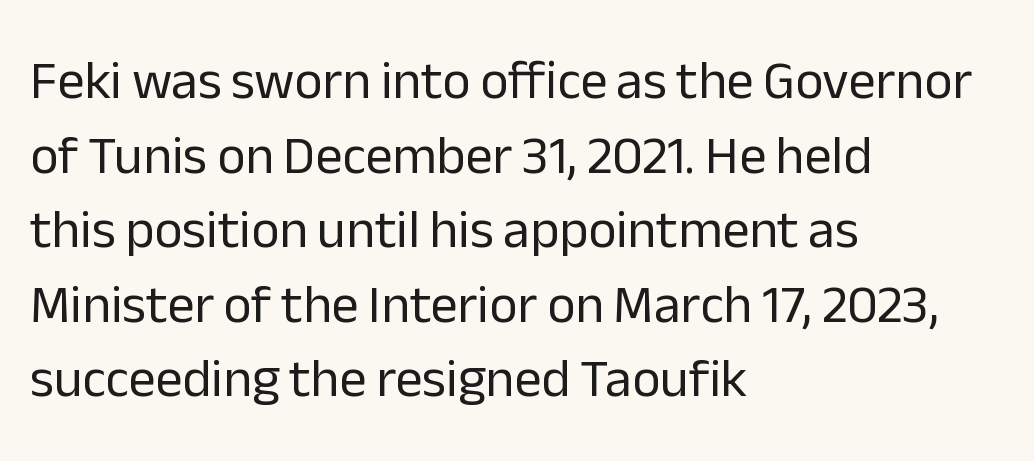
The image shows 54 px regular-weight sans-serif type, upright; set left-aligned, normal line spacing (1.38x), normal letter spacing, not underlined; low stroke contrast and a medium x-height.
